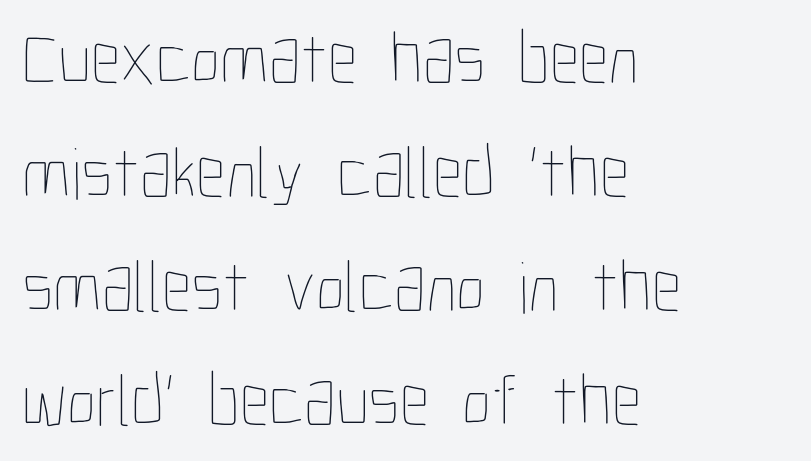
The image shows 74 px thin, condensed type, upright; set left-aligned, normal line spacing (1.54x), normal letter spacing, not underlined; low stroke contrast and a medium x-height.
